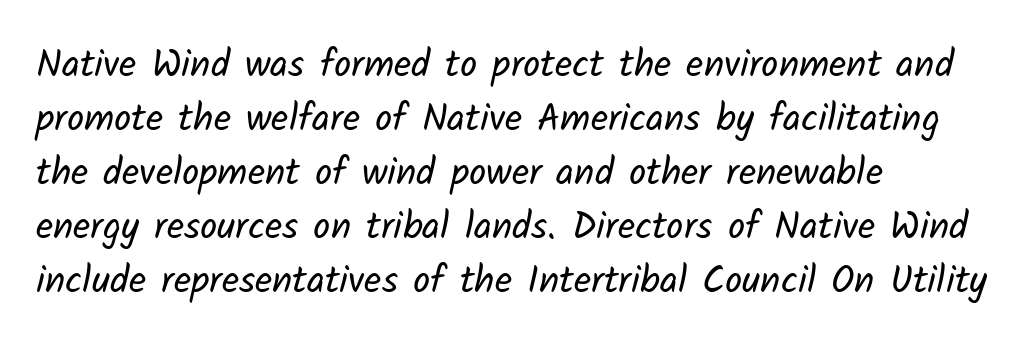
The image shows 38 px regular-weight sans-serif type; set left-aligned, normal line spacing (1.42x), normal letter spacing, not underlined; low stroke contrast and a medium x-height.
